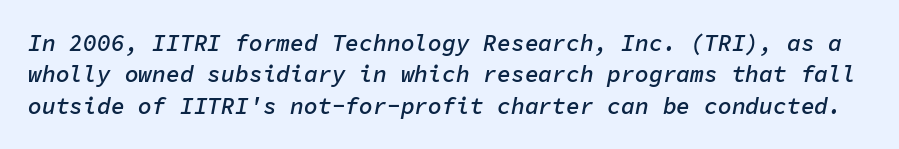
The image shows 23 px text type, italic (leaning right); set normal line spacing (1.36x), normal letter spacing, not underlined.
